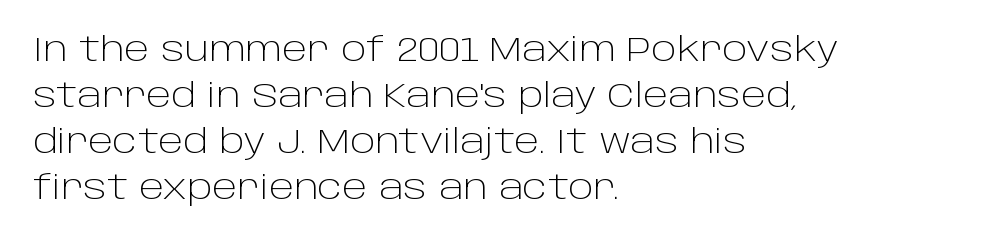
Q: Is the text bold? A: No.
Q: Is the text italic (slanted)? A: No, it is upright.
Q: Is the typeface a serif or a sans-serif typeface? A: Sans-serif.
Q: Is the text underlined? A: No.
Q: How is the paragraph aligned? A: Left-aligned.
Q: Is the spacing between letters normal or unusually wide? A: Normal.
Q: Is the spacing between lines tight, normal or loose? A: Normal.
Q: Width (condensed, normal, or wide)? A: Normal.
Q: Stroke contrast? A: Low.
Q: x-height? A: Large.
Q: Monospaced? A: No.
